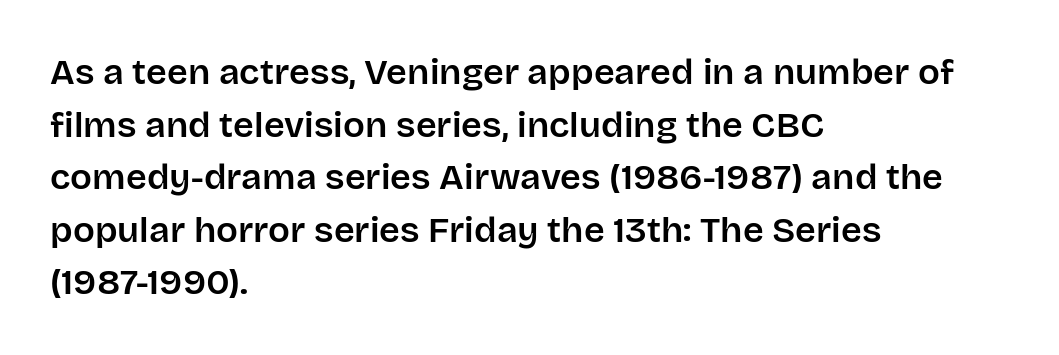
{"serif": "no", "italic": "no", "width": "normal", "stroke_contrast": "low", "x_height": "large", "monospaced": "no", "underline": "no", "align": "left", "line_spacing": "normal", "line_spacing_ratio": 1.46, "letter_spacing": "normal", "letter_spacing_em": 0.0, "glyph_px": 36}
